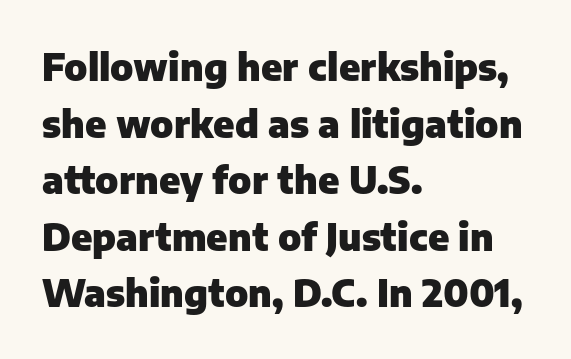
The image shows 37 px heavy sans-serif type, upright; set left-aligned, normal line spacing (1.53x), normal letter spacing, not underlined; low stroke contrast and a medium x-height.
